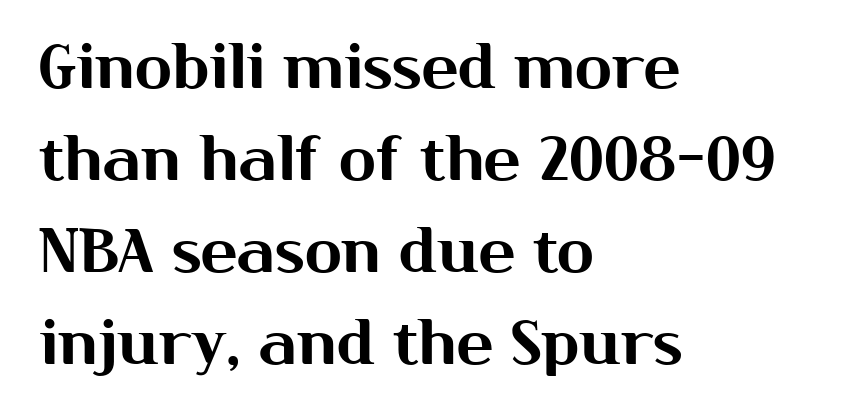
{"serif": "no", "italic": "no", "width": "normal", "stroke_contrast": "medium", "x_height": "medium", "monospaced": "no", "underline": "no", "align": "left", "line_spacing": "normal", "line_spacing_ratio": 1.51, "letter_spacing": "normal", "letter_spacing_em": 0.0, "glyph_px": 61}
